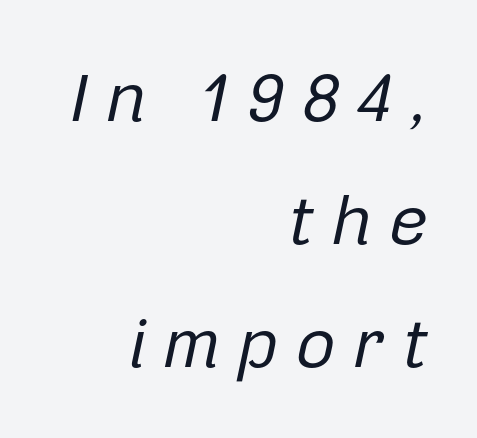
{"italic": "yes", "lean": "right", "slant_degrees": 12, "bold": "no", "weight": "regular", "width": "normal", "stroke_contrast": "low", "x_height": "medium", "monospaced": "no", "underline": "no", "align": "right", "line_spacing_ratio": 1.76, "letter_spacing": "wide", "letter_spacing_em": 0.23, "glyph_px": 70}
